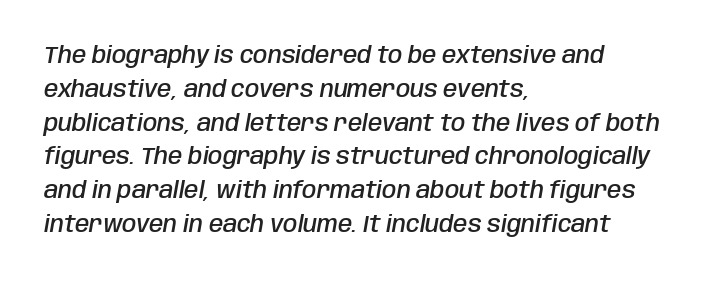
Q: Is the text bold? A: Semi-bold.
Q: Is the text italic (slanted)? A: Yes, it leans right by about 10 degrees.
Q: Is the text underlined? A: No.
Q: How is the paragraph aligned? A: Left-aligned.
Q: Is the spacing between letters normal or unusually wide? A: Normal.
Q: Is the spacing between lines tight, normal or loose? A: Normal.
